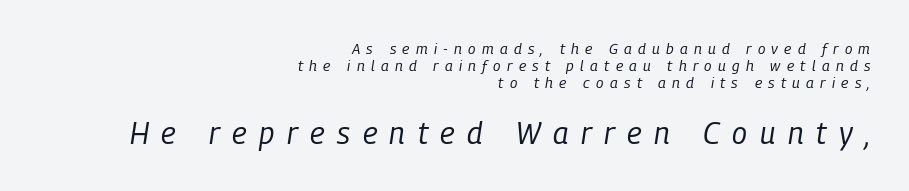
{"italic": "yes", "lean": "right", "slant_degrees": 9, "bold": "no", "weight": "regular", "width": "condensed", "stroke_contrast": "low", "x_height": "medium", "monospaced": "no", "underline": "no", "align": "right", "line_spacing": "tight", "line_spacing_ratio": 1.14, "letter_spacing": "wide", "letter_spacing_em": 0.42, "larger_block": "second", "size_ratio": 2.0, "glyph_px": 30}
